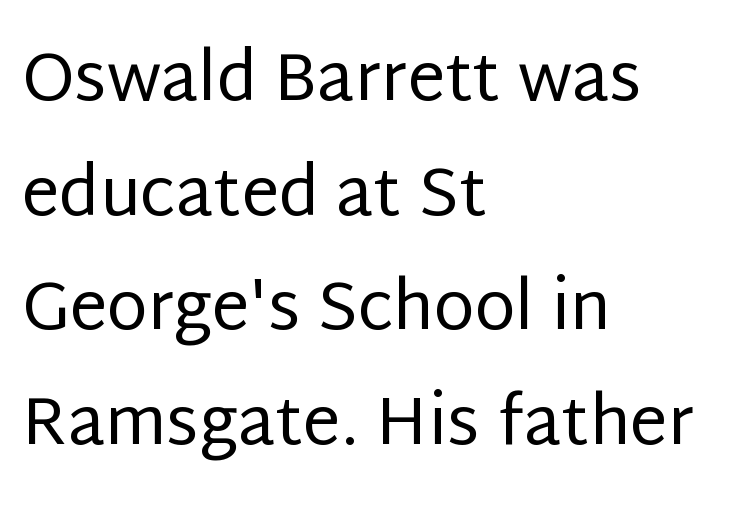
The image shows 67 px regular-weight sans-serif type, upright; set left-aligned, line spacing 1.71x, normal letter spacing, not underlined; low stroke contrast and a large x-height.
